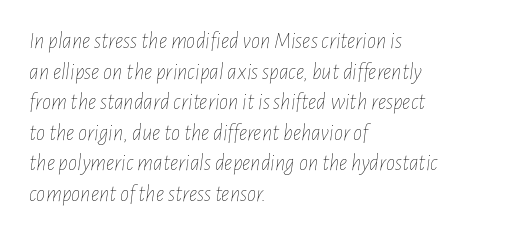
Alignment: flush left. Weight: not bold — regular or lighter. The face used here is rendered with its standard letterfit. Does the lettering tilt? It does — this is italic. The rendering uses a moderate line-height, typical for paragraphs.
